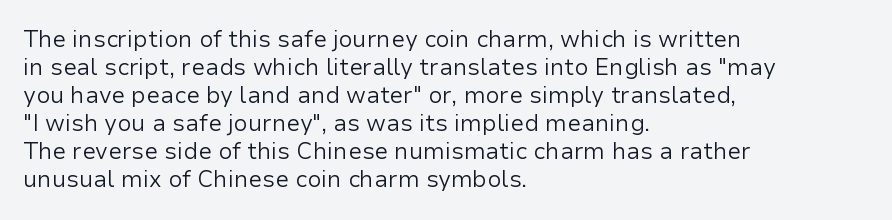
{"italic": "no", "bold": "no", "underline": "no", "align": "left", "line_spacing_ratio": 1.22, "letter_spacing": "normal", "letter_spacing_em": 0.0, "glyph_px": 23}
